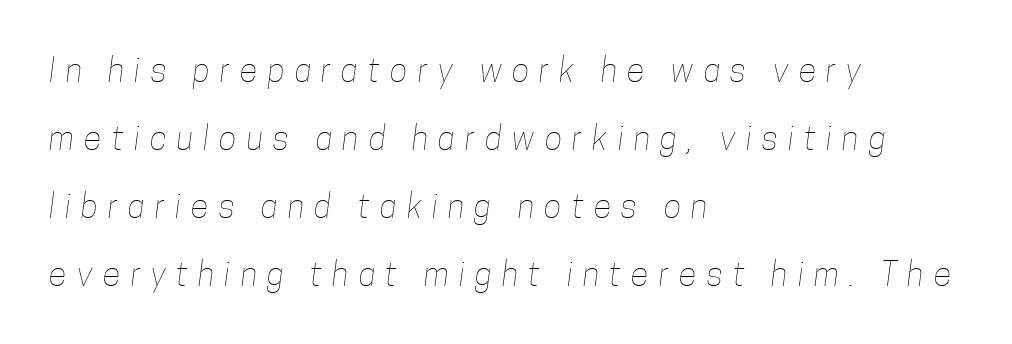
The face looks like a standard text weight, possibly lighter. Decoration check: the copy has no underline. Tracking value appears strongly positive — letters spread wide. Horizontally, the lines are justified to the leading edge only. Looks like regular typesetting: each glyph gets only the width it needs.
